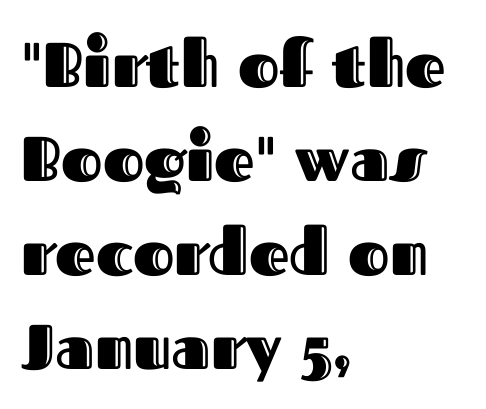
Q: Is the text italic (slanted)? A: No, it is upright.
Q: Is the text underlined? A: No.
Q: How is the paragraph aligned? A: Left-aligned.
Q: Is the spacing between letters normal or unusually wide? A: Normal.
Q: Is the spacing between lines tight, normal or loose? A: Normal.
Q: Width (condensed, normal, or wide)? A: Normal.
Q: x-height? A: Medium.
Q: Monospaced? A: No.
